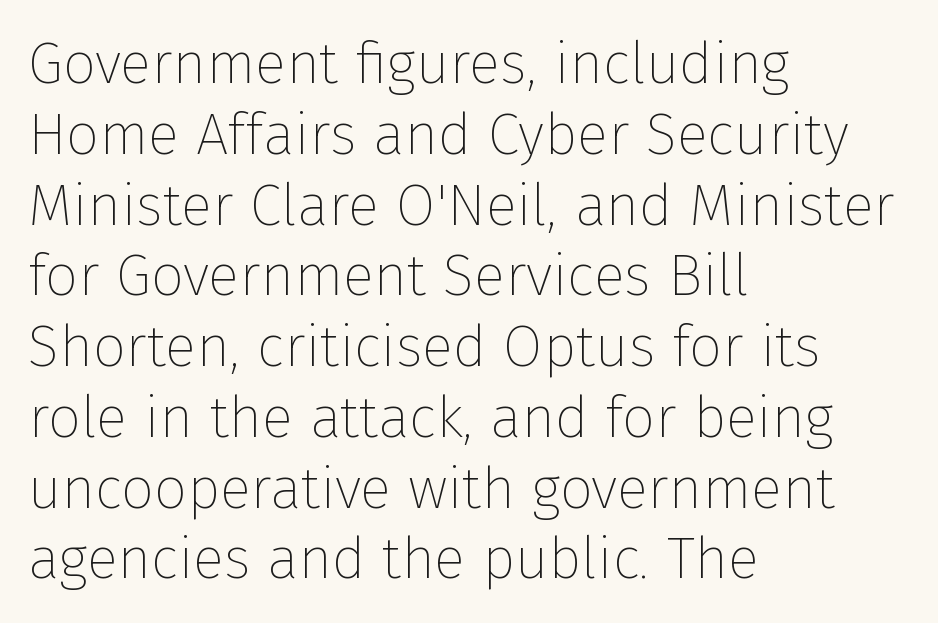
The face used here is a sans, in the tradition of grotesques and geometrics. Compared with a typical body face, this is equally light or lighter still. Italic: no, the glyphs are upright roman. A clean baseline with only descenders dipping below it. Line beginnings align vertically; line endings do not.
